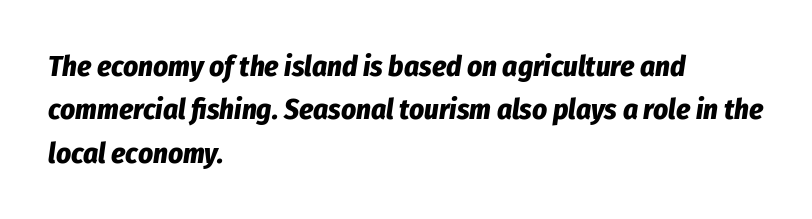
The image shows 29 px bold, condensed type, italic (leaning right); set left-aligned, normal line spacing (1.5x), normal letter spacing, not underlined; low stroke contrast and a medium x-height.
